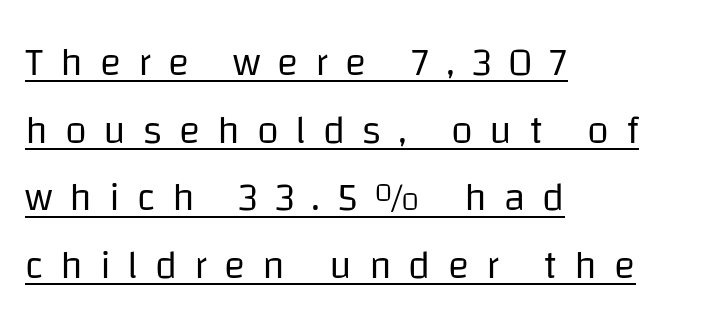
{"serif": "no", "italic": "no", "bold": "no", "weight": "regular", "width": "normal", "stroke_contrast": "low", "x_height": "large", "monospaced": "no", "underline": "yes", "align": "left", "line_spacing": "normal", "line_spacing_ratio": 1.69, "letter_spacing": "wide", "letter_spacing_em": 0.42, "glyph_px": 40}
